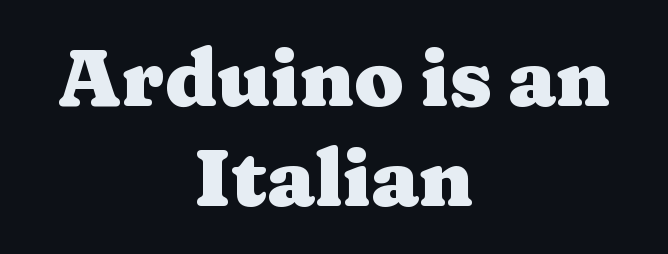
The image shows 80 px heavy, wide serif type, upright; set centered, normal line spacing (1.25x), normal letter spacing, not underlined; medium stroke contrast and a medium x-height.
